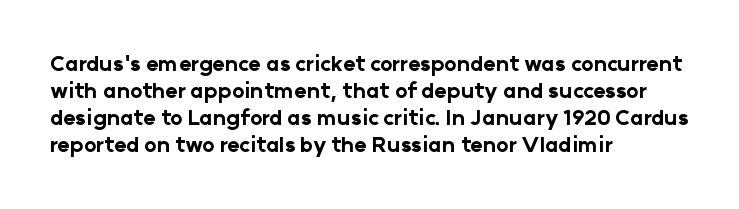
The image shows 21 px bold type, upright; set left-aligned, normal line spacing (1.29x), normal letter spacing, not underlined.
